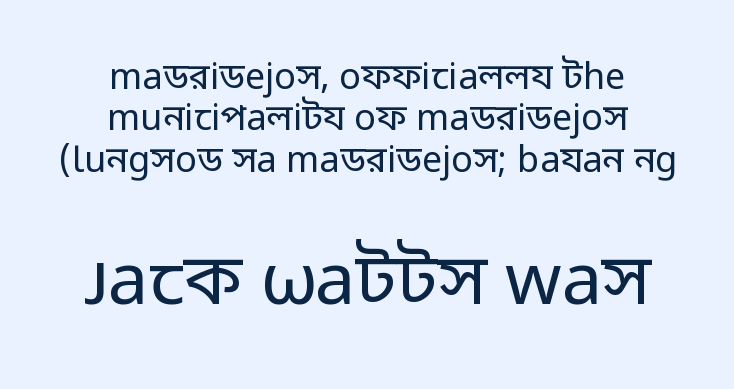
The image shows 72 px regular-weight sans-serif type, upright; set centered, tight line spacing (1.15x), normal letter spacing, not underlined; the second (bottom) block is 2.0x larger; low stroke contrast and a medium x-height.
